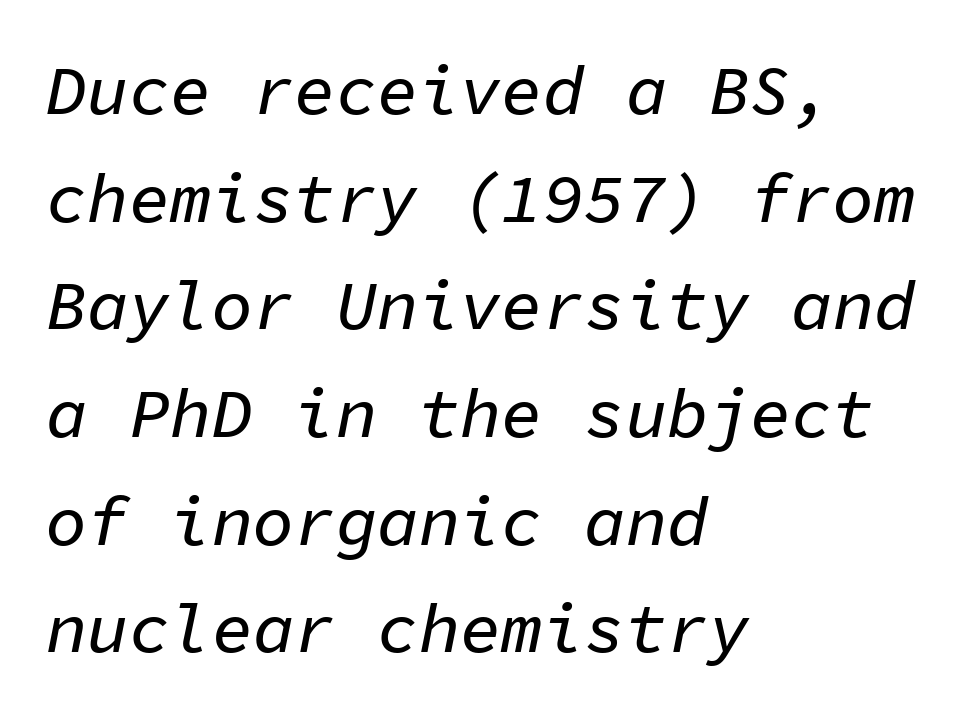
The image shows 69 px text type, italic (leaning right), monospaced; set left-aligned, normal line spacing (1.56x), normal letter spacing, not underlined; low stroke contrast and a medium x-height.
